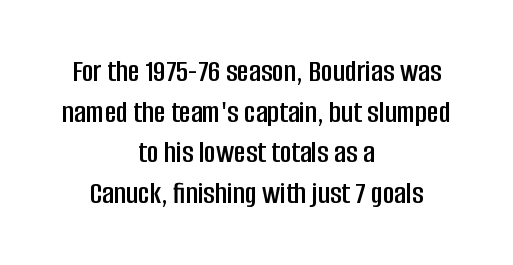
The image shows 32 px condensed sans-serif type, upright; set centered, normal line spacing (1.27x), normal letter spacing, not underlined; low stroke contrast and a large x-height.
